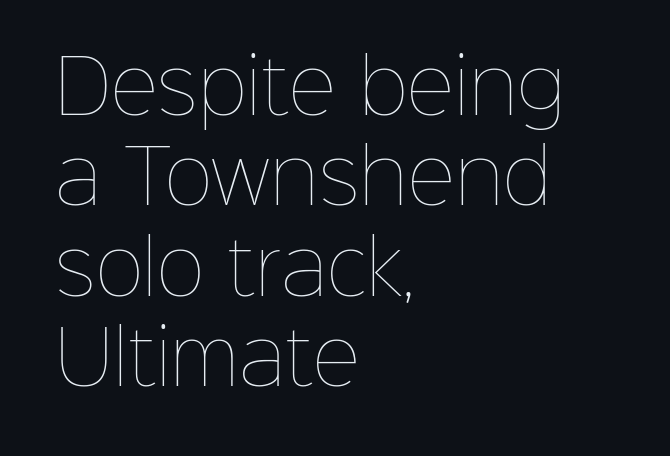
Teacher's note: observe the even left margin — that is flush-left alignment. Clear beneath every line of the passage. Ink coverage per letter is moderate at most. Ascenders rise straight up at ninety degrees. Note the varied advance widths — an 'i' is clearly narrower than an 'm'. Look at the tracking — it's just the regular setting, nothing added.
